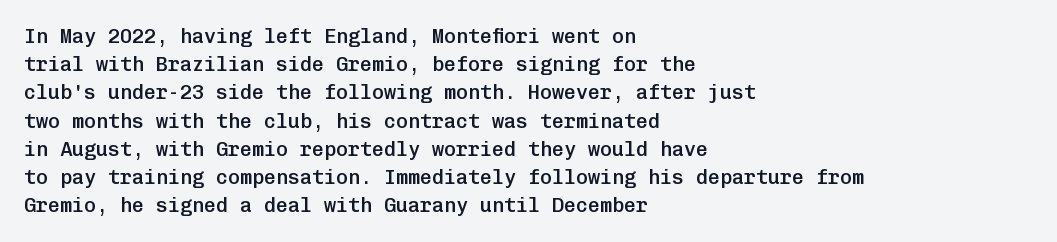
This is moderately heavy type, rendered in semibold. A bare baseline throughout the passage. Caption: standard tracking, unaltered. A typesetter would mark this as roman, not italic. The rows are spaced the way most documents space them. A classic flush-left, rag-right setting is used for this passage.
